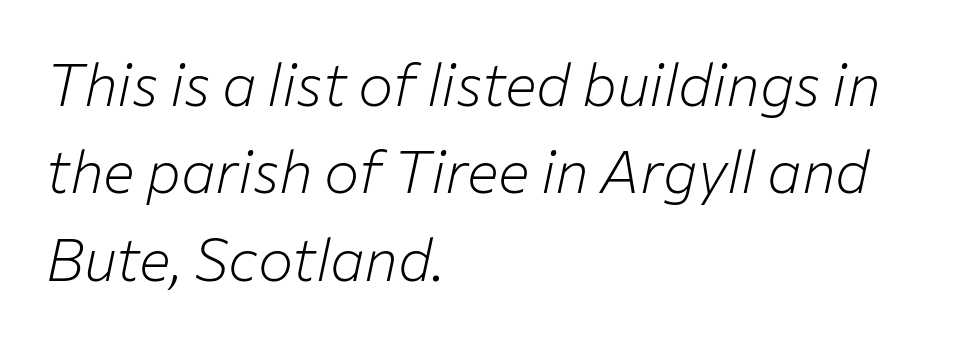
Q: Is the text bold? A: No.
Q: Is the text italic (slanted)? A: Yes, it leans right by about 12 degrees.
Q: Is the text underlined? A: No.
Q: How is the paragraph aligned? A: Left-aligned.
Q: Is the spacing between letters normal or unusually wide? A: Normal.
Q: Is the spacing between lines tight, normal or loose? A: Normal.
Q: Width (condensed, normal, or wide)? A: Normal.
Q: Stroke contrast? A: Low.
Q: x-height? A: Medium.
Q: Monospaced? A: No.
